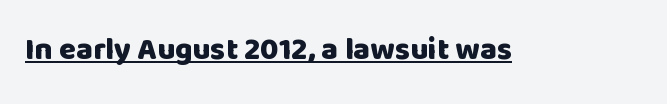
Characters follow at the spacing the type designer built in. The characters display no serif detailing; their extremities are plain. This sample has the flowing, uneven cadence of proportional lettering. Typographic density is high because the face is bold.
